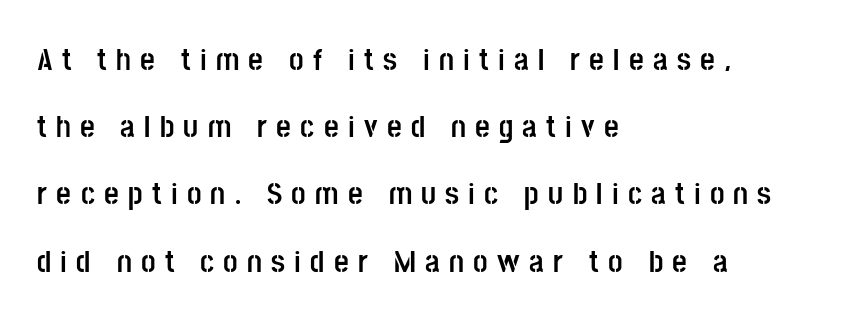
{"serif": "no", "italic": "no", "bold": "yes", "weight": "semibold", "width": "condensed", "stroke_contrast": "low", "x_height": "large", "monospaced": "no", "underline": "no", "align": "left", "line_spacing": "loose", "line_spacing_ratio": 2.1, "letter_spacing": "wide", "letter_spacing_em": 0.29, "glyph_px": 32}
